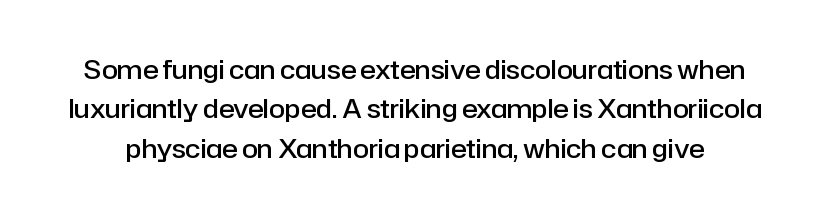
Q: Is the text bold? A: Semi-bold.
Q: Is the text italic (slanted)? A: No, it is upright.
Q: Is the text underlined? A: No.
Q: Is the spacing between letters normal or unusually wide? A: Normal.
Q: Is the spacing between lines tight, normal or loose? A: Normal.
